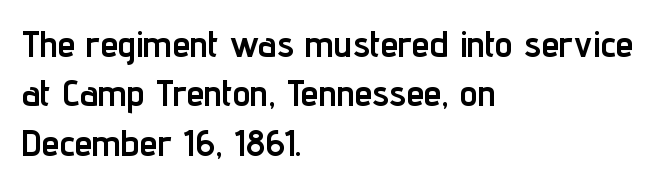
{"serif": "no", "italic": "no", "bold": "yes", "weight": "semibold", "width": "condensed", "stroke_contrast": "low", "x_height": "medium", "monospaced": "no", "underline": "no", "align": "left", "line_spacing": "normal", "line_spacing_ratio": 1.37, "letter_spacing": "normal", "letter_spacing_em": 0.0, "glyph_px": 36}
